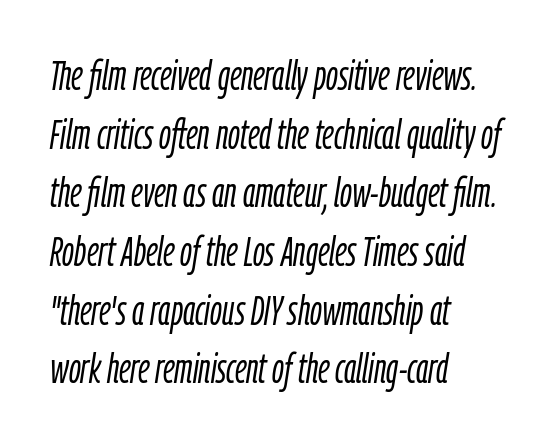
Summary of vertical rhythm: regular, with standard interline spacing. Plain, unruled lines of type. The font's italic variant was chosen for this text. Spacing verdict: proportional, widths tailored to each character. In terms of letterspacing, this is plain default setting.
